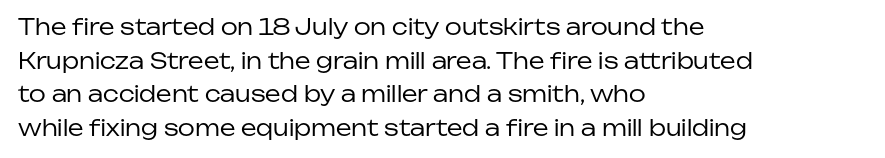
Unbolded letterforms with no extra heft. The letterforms sit shoulder to shoulder at normal distance. Line spacing here is normal. Glance below the letters and you will spot only blank space. Visually the block forms a straight wall on the left and a jagged coastline on the right.
